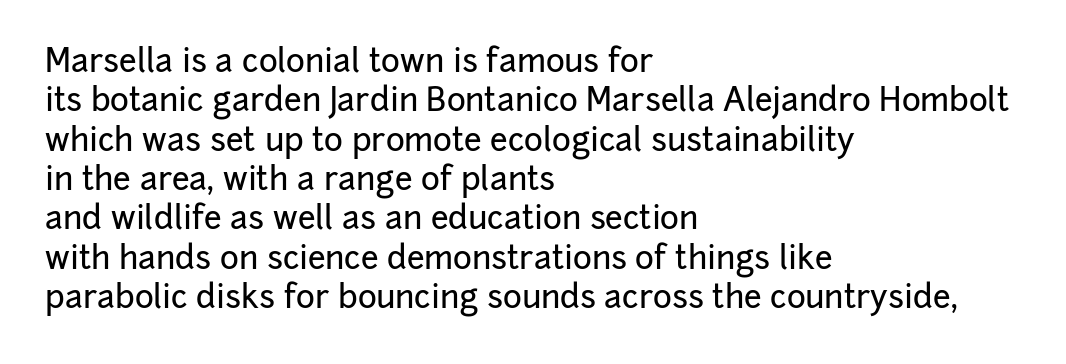
Observe the absence of serifs on each vertical stroke in this sample. Look at the tracking — it's just the regular setting, nothing added. Proportional: the letters do not fall into vertical columns. Underlining? Definitely not there. Caption: multi-line text, flush left, ragged right. Style check: upright.
